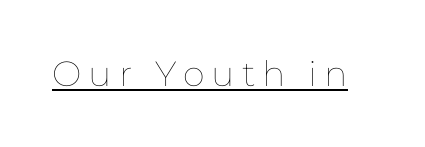
Q: Is the text bold? A: No.
Q: Is the text italic (slanted)? A: No, it is upright.
Q: Is the text underlined? A: Yes.
Q: Is the spacing between letters normal or unusually wide? A: Unusually wide.
Q: Width (condensed, normal, or wide)? A: Normal.
Q: Stroke contrast? A: Low.
Q: x-height? A: Medium.
Q: Monospaced? A: No.
